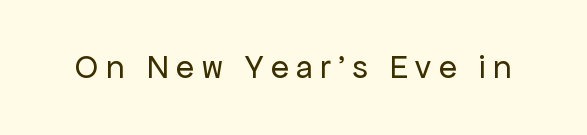
The image shows 33 px regular-weight sans-serif type, upright; set unusually wide letter spacing (+0.23 em), not underlined; low stroke contrast and a medium x-height.
